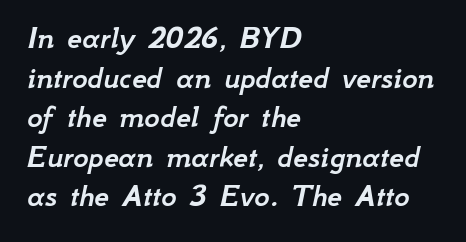
Q: Is the text italic (slanted)? A: Yes, it leans right by about 12 degrees.
Q: Is the text underlined? A: No.
Q: How is the paragraph aligned? A: Left-aligned.
Q: Is the spacing between letters normal or unusually wide? A: Normal.
Q: Width (condensed, normal, or wide)? A: Normal.
Q: Stroke contrast? A: Low.
Q: x-height? A: Small.
Q: Monospaced? A: No.
